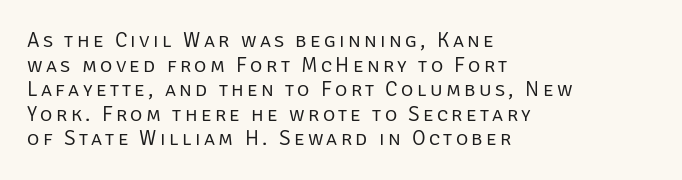
Q: Is the text bold? A: No.
Q: Is the text italic (slanted)? A: No, it is upright.
Q: Is the text underlined? A: No.
Q: How is the paragraph aligned? A: Left-aligned.
